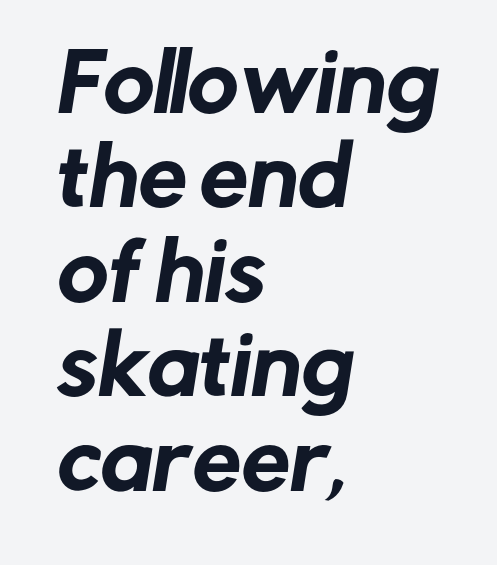
One-word summary of the alignment: left. Varying glyph widths throughout — classic text-font behaviour. Are there feet on the stems? There aren't — it's a sans. The glyphs are unaccompanied by any horizontal stroke below them. The tracking reads as untouched default to a designer's eye.
